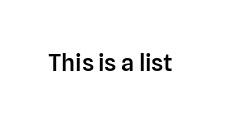
Quick note: underline off. Rendered with straight, roman letterforms. Each word holds together tightly as a unit, with standard inter-letter gaps. Slightly chunky letters — semibold, I'd say, not full bold.
